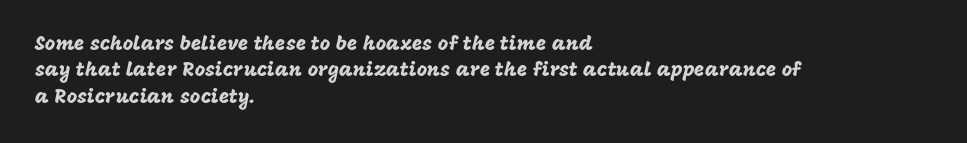
{"underline": "no", "align": "left", "line_spacing": "normal", "line_spacing_ratio": 1.32, "letter_spacing": "normal", "letter_spacing_em": 0.0, "glyph_px": 20}
